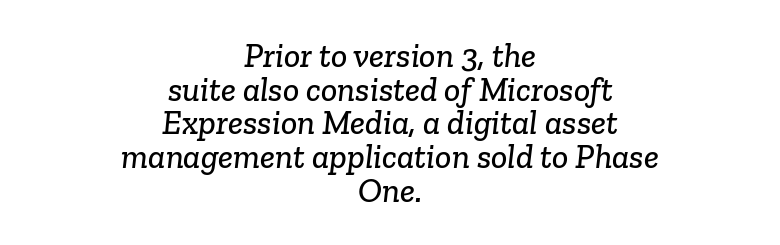
Q: Is the typeface a serif or a sans-serif typeface? A: Serif.
Q: Is the text underlined? A: No.
Q: How is the paragraph aligned? A: Centered.
Q: Is the spacing between letters normal or unusually wide? A: Normal.
Q: Is the spacing between lines tight, normal or loose? A: Tight.
Q: Width (condensed, normal, or wide)? A: Normal.
Q: Stroke contrast? A: Low.
Q: x-height? A: Medium.
Q: Monospaced? A: No.
